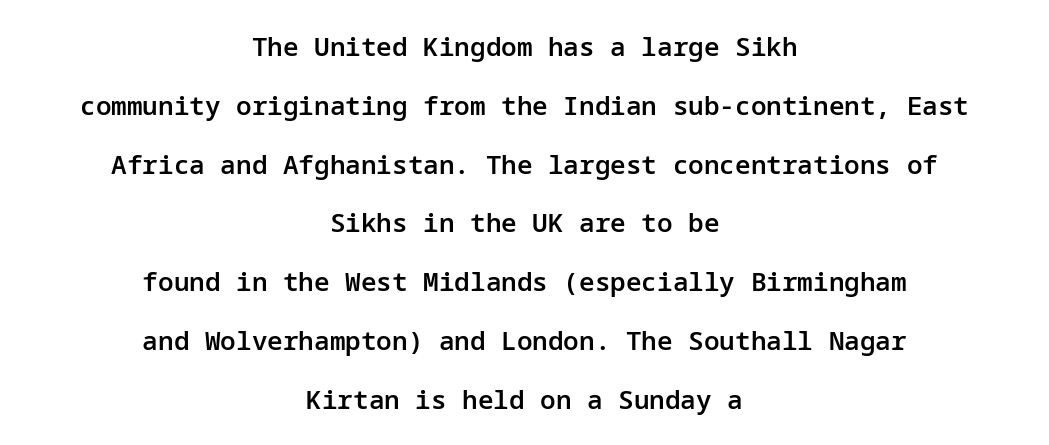
The gaps between neighbouring characters are ordinary and unremarkable. Letters rest on an invisible, unmarked baseline. Which margin do the lines hug? Neither — every line sits in the middle. Its strokes are somewhat broadened, the hallmark of semibold type.
